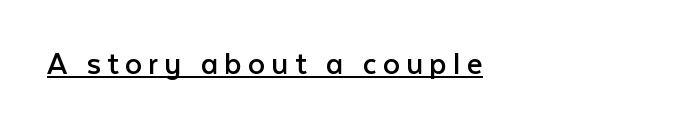
{"serif": "no", "italic": "no", "bold": "no", "weight": "regular", "width": "normal", "stroke_contrast": "low", "x_height": "medium", "monospaced": "no", "underline": "yes", "align": "left", "glyph_px": 34}
